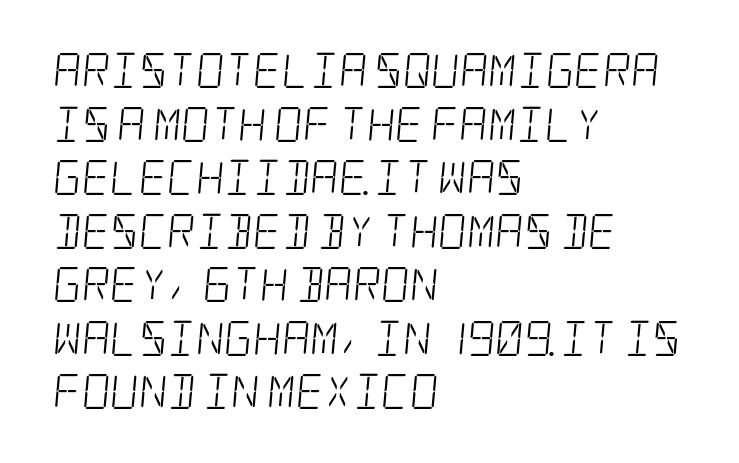
The image shows 35 px light, condensed serif type; set left-aligned, normal line spacing (1.53x), normal letter spacing, not underlined; low stroke contrast and a large x-height.
